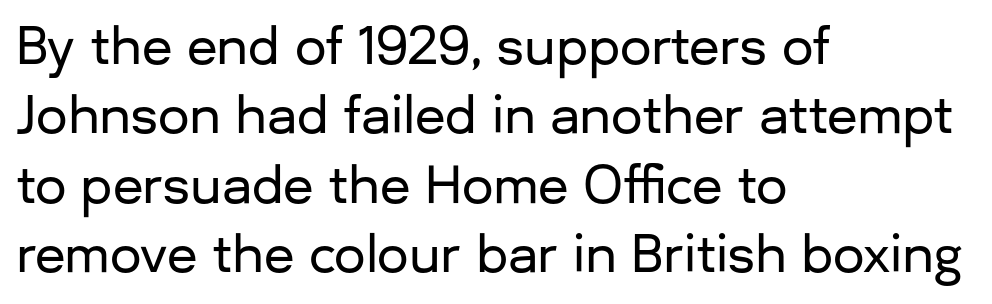
Q: Is the text italic (slanted)? A: No, it is upright.
Q: Is the typeface a serif or a sans-serif typeface? A: Sans-serif.
Q: Is the text underlined? A: No.
Q: How is the paragraph aligned? A: Left-aligned.
Q: Is the spacing between letters normal or unusually wide? A: Normal.
Q: Is the spacing between lines tight, normal or loose? A: Normal.
Q: Width (condensed, normal, or wide)? A: Normal.
Q: Stroke contrast? A: Low.
Q: x-height? A: Medium.
Q: Monospaced? A: No.
